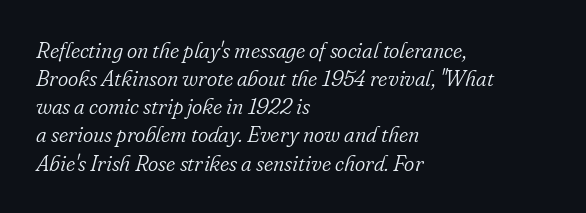
The image shows 22 px text type, italic (leaning right); set left-aligned, normal line spacing (1.28x), normal letter spacing, not underlined.
